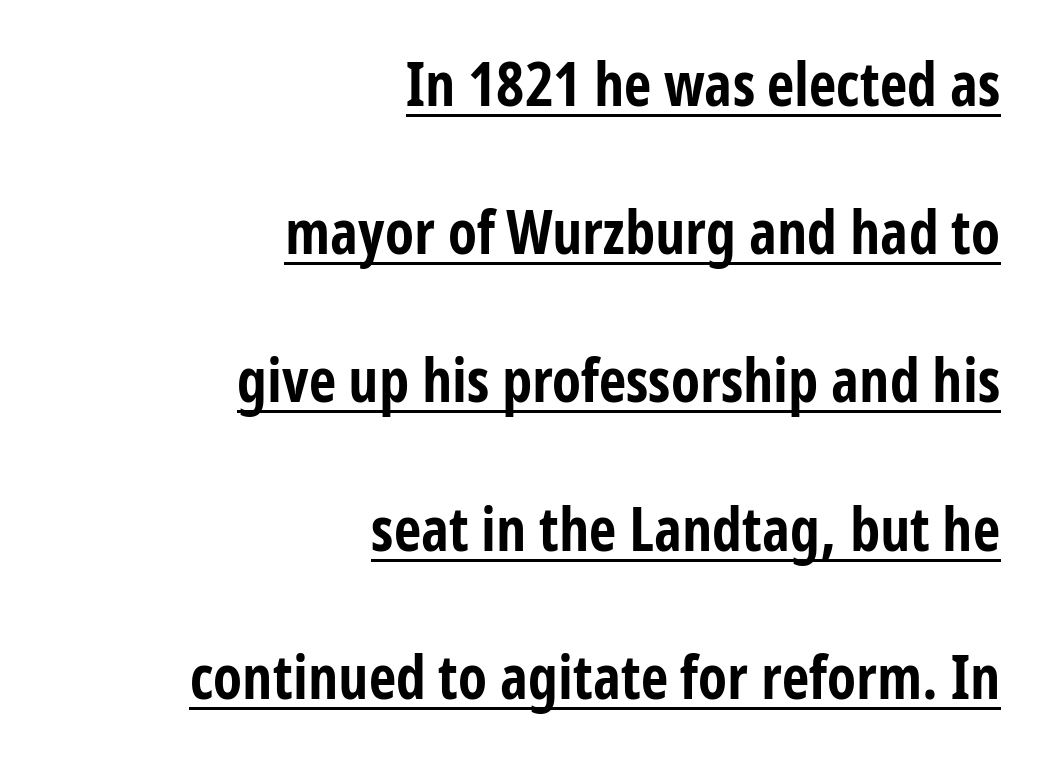
On the weight axis this lands at bold, roughly 700. Horizontal alignment here is rightward, an uncommon choice for prose. Notice the wide empty band between every row — that's loose leading. Each letter keeps its own natural width here, so spacing adapts to shape.
